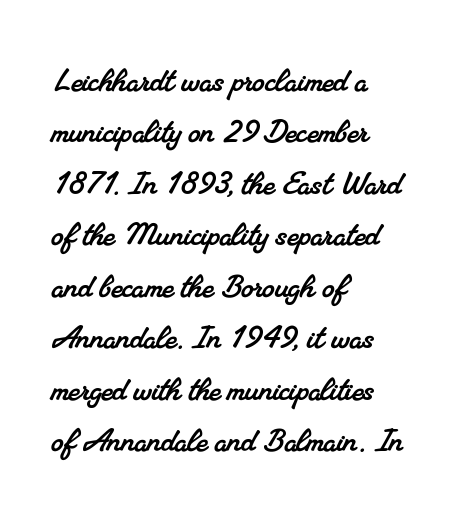
Notice how descenders clear the ascenders below comfortably — that's standard leading. Check the space under the baseline: it is left empty. Compared with typical body copy, the letter spacing here is the same. The letters advance in unequal steps, a hallmark of proportional type. The text was rendered using a seriffed face with decorative stroke endings. Horizontally, the lines are justified to the leading edge only.
